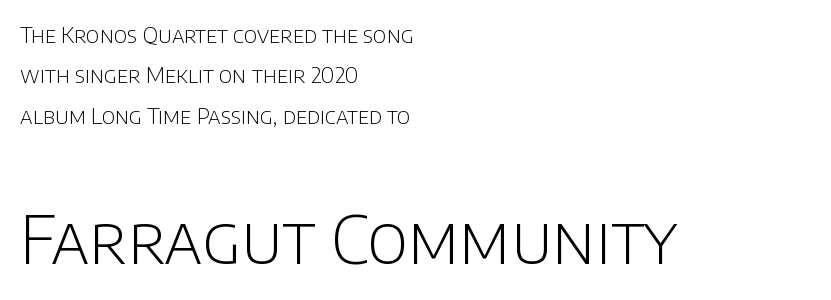
Look at the glyph heights: the lower group is clearly the bigger setting. Descender tails drop into unmarked territory. The rag falls on the right side of this text block. Caption: standard tracking, unaltered. The strokes are not fattened; the text isn't bold.
